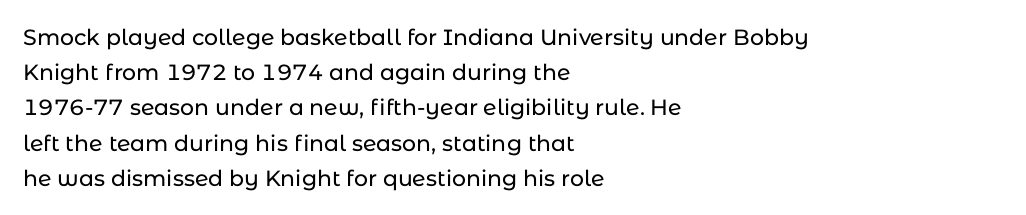
Q: Is the text italic (slanted)? A: No, it is upright.
Q: Is the text underlined? A: No.
Q: How is the paragraph aligned? A: Left-aligned.
Q: Is the spacing between letters normal or unusually wide? A: Normal.
Q: Is the spacing between lines tight, normal or loose? A: Normal.
